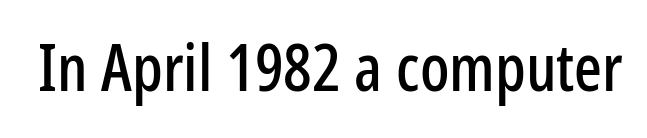
Q: Is the text italic (slanted)? A: No, it is upright.
Q: Is the typeface a serif or a sans-serif typeface? A: Sans-serif.
Q: Is the text underlined? A: No.
Q: Is the spacing between letters normal or unusually wide? A: Normal.
Q: Width (condensed, normal, or wide)? A: Condensed.
Q: Stroke contrast? A: Low.
Q: x-height? A: Medium.
Q: Monospaced? A: No.
